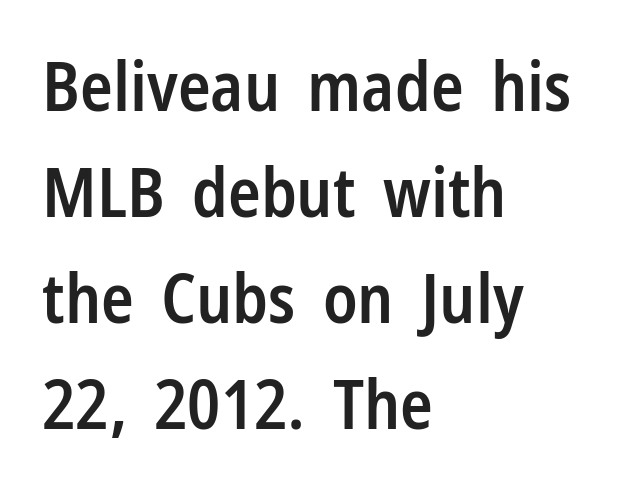
The space between consecutive lines is moderate. This is moderately heavy type, rendered in semibold. A typesetter would call this zero additional tracking. The rag falls on the right side of this text block.
